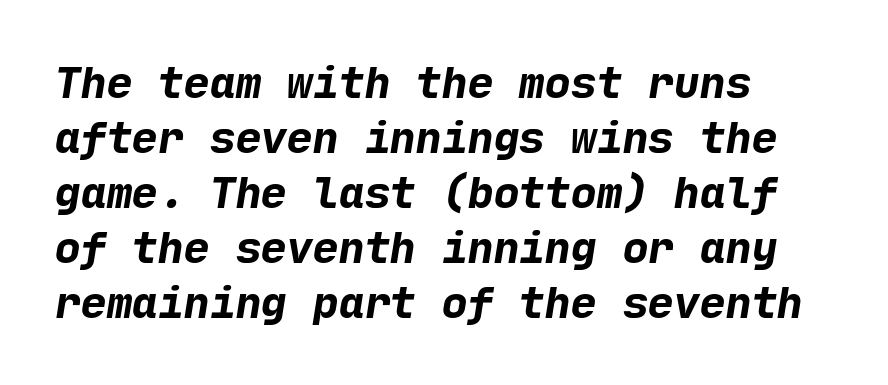
{"serif": "no", "bold": "yes", "weight": "bold", "width": "normal", "stroke_contrast": "low", "x_height": "medium", "underline": "no", "align": "left", "line_spacing": "normal", "line_spacing_ratio": 1.28, "letter_spacing": "normal", "letter_spacing_em": 0.0, "glyph_px": 43}
